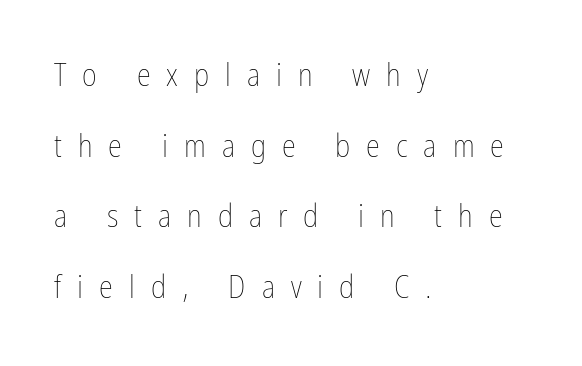
The rendering inserts visible extra space after every character. One glance says open: line gaps are wider than usual. Each line starts at the same left margin while the right side varies. Is the stroke heavy? The answer is a plain regular-or-lighter. This is roman type, the default non-slanted kind.
